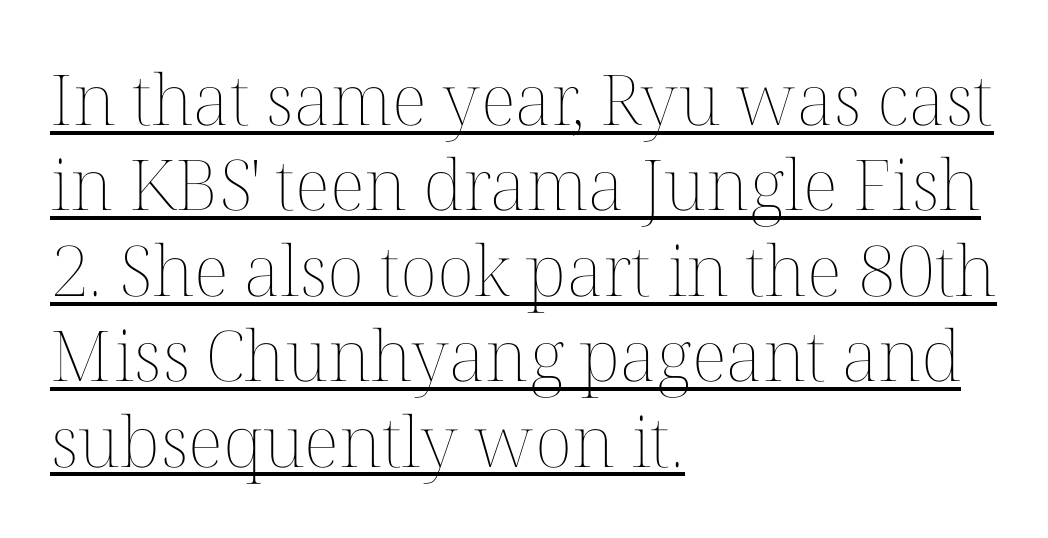
{"italic": "no", "bold": "no", "weight": "thin", "width": "normal", "stroke_contrast": "medium", "x_height": "medium", "monospaced": "no", "underline": "yes", "align": "left", "line_spacing_ratio": 1.22, "letter_spacing": "normal", "letter_spacing_em": 0.0, "glyph_px": 70}
